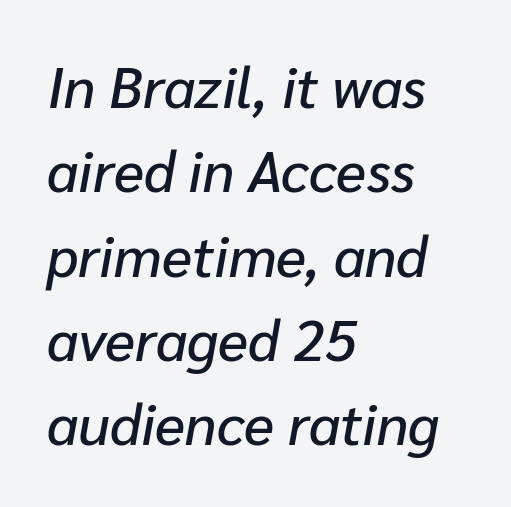
{"italic": "yes", "lean": "right", "slant_degrees": 10, "width": "normal", "stroke_contrast": "low", "x_height": "medium", "monospaced": "no", "underline": "no", "align": "left", "line_spacing": "normal", "line_spacing_ratio": 1.48, "letter_spacing": "normal", "letter_spacing_em": 0.0, "glyph_px": 57}
